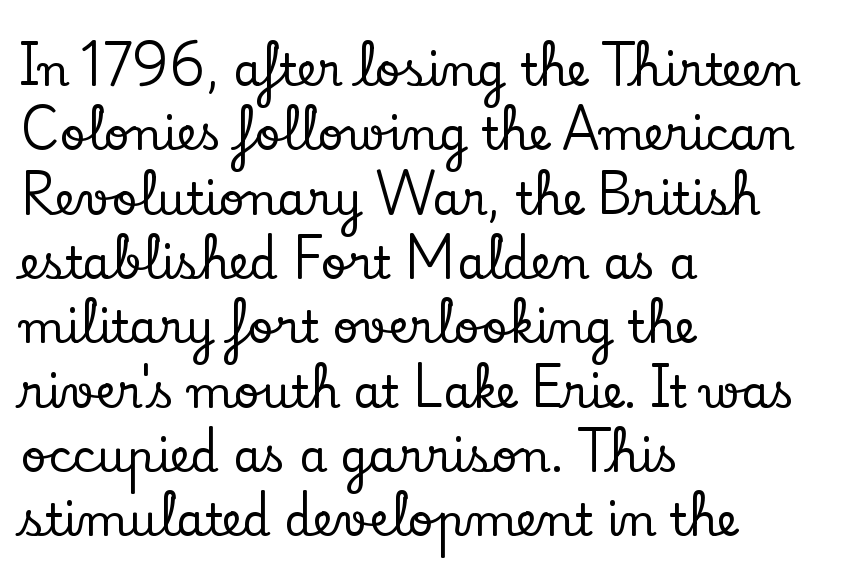
Q: Is the text italic (slanted)? A: No, it is upright.
Q: Is the text underlined? A: No.
Q: How is the paragraph aligned? A: Left-aligned.
Q: Is the spacing between letters normal or unusually wide? A: Normal.
Q: Is the spacing between lines tight, normal or loose? A: Normal.
Q: Width (condensed, normal, or wide)? A: Normal.
Q: Stroke contrast? A: Low.
Q: x-height? A: Small.
Q: Monospaced? A: No.
